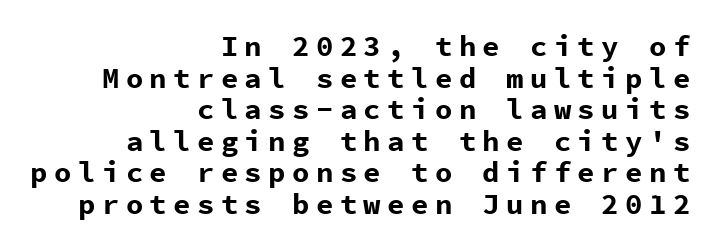
Look at the stroke-to-counter ratio: heavy, a bold. The ragged edge is on the left, which tells us the setting is flush right. Nope, not italic — everything's standing straight. Compared with typical body copy, the letter spacing here is much looser.
